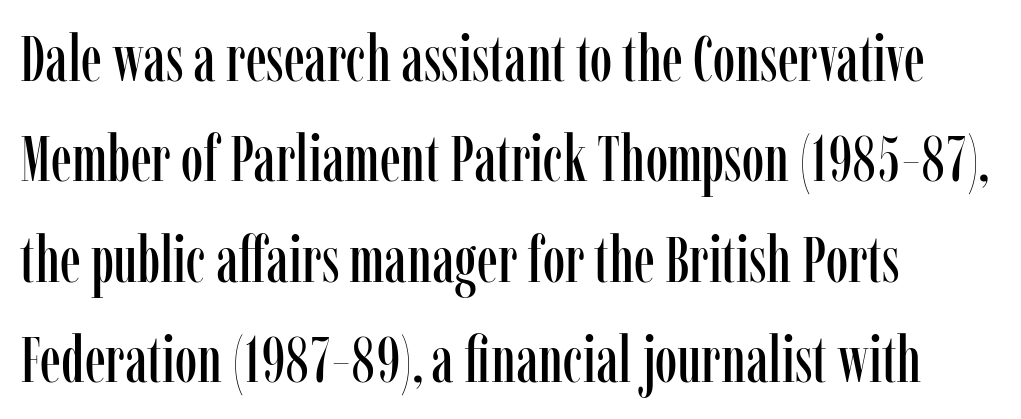
Q: Is the text italic (slanted)? A: No, it is upright.
Q: Is the typeface a serif or a sans-serif typeface? A: Serif.
Q: Is the text underlined? A: No.
Q: How is the paragraph aligned? A: Left-aligned.
Q: Is the spacing between letters normal or unusually wide? A: Normal.
Q: Is the spacing between lines tight, normal or loose? A: Normal.
Q: Width (condensed, normal, or wide)? A: Condensed.
Q: Stroke contrast? A: Low.
Q: x-height? A: Medium.
Q: Monospaced? A: No.
